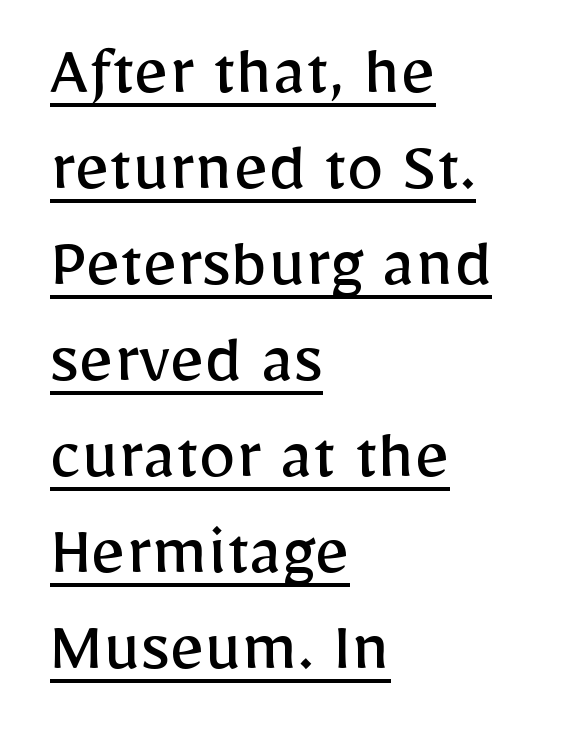
{"serif": "no", "italic": "no", "bold": "no", "weight": "regular", "width": "normal", "stroke_contrast": "low", "x_height": "medium", "monospaced": "no", "underline": "yes", "align": "left", "line_spacing": "normal", "line_spacing_ratio": 1.28, "letter_spacing": "normal", "letter_spacing_em": 0.0, "glyph_px": 75}
